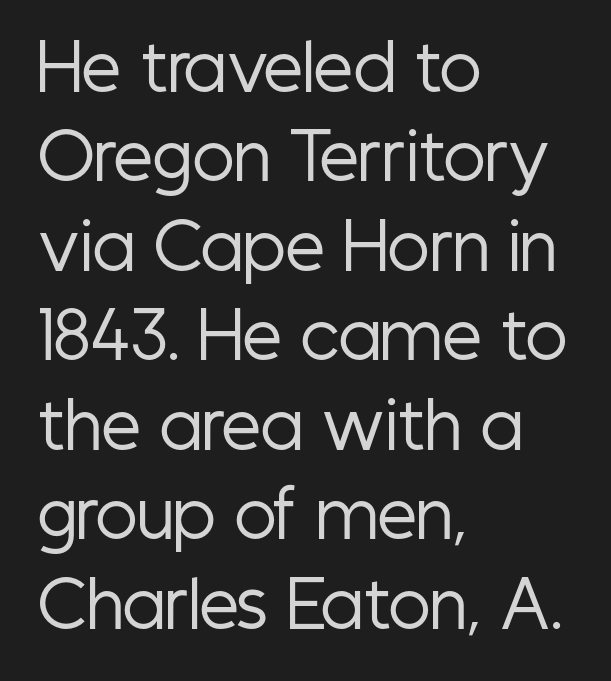
The image shows 63 px regular-weight, condensed sans-serif type, upright; set left-aligned, normal line spacing (1.42x), normal letter spacing, not underlined; low stroke contrast and a medium x-height.
